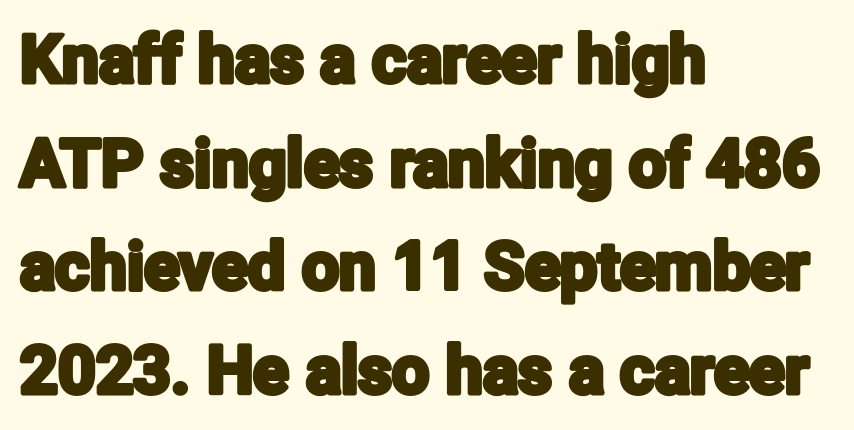
Q: Is the text italic (slanted)? A: No, it is upright.
Q: Is the typeface a serif or a sans-serif typeface? A: Sans-serif.
Q: Is the text underlined? A: No.
Q: How is the paragraph aligned? A: Left-aligned.
Q: Is the spacing between letters normal or unusually wide? A: Normal.
Q: Is the spacing between lines tight, normal or loose? A: Normal.
Q: Width (condensed, normal, or wide)? A: Condensed.
Q: Stroke contrast? A: Low.
Q: x-height? A: Medium.
Q: Monospaced? A: No.
